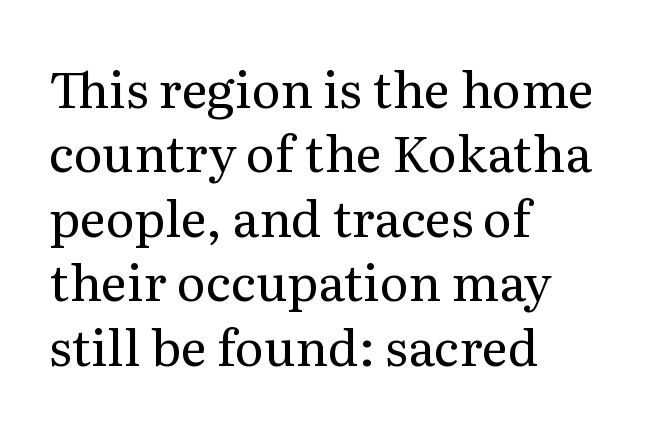
The compositor pushed each line to the left boundary. The letters sit at their default tracking, neither squeezed nor spread. Nothing heavy about these letters — not bold at all. A clean baseline with only descenders dipping below it. Do the characters align in a grid? No, the font is proportional. Vertically, the passage feels balanced, rows spaced as you'd expect.
